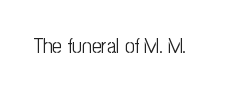
The image shows 21 px text type, upright; set normal letter spacing, not underlined.
